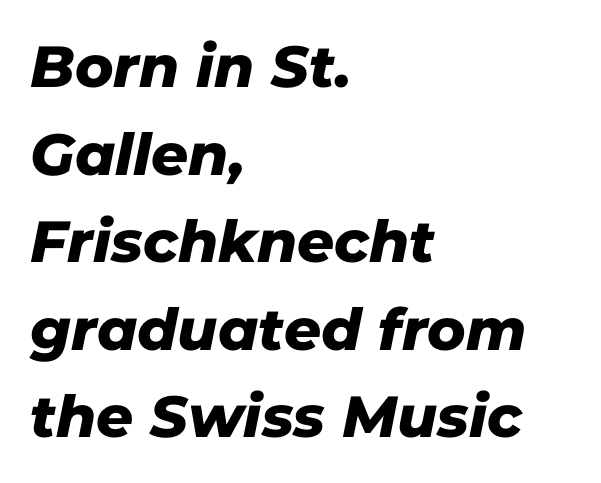
The image shows 58 px sans-serif type; set left-aligned, normal line spacing (1.51x), normal letter spacing, not underlined; low stroke contrast and a medium x-height.
